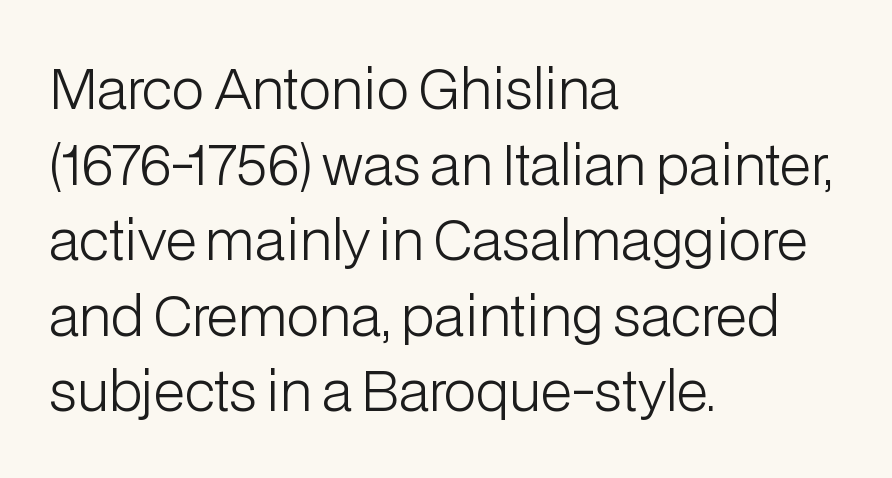
{"serif": "no", "italic": "no", "bold": "no", "weight": "light", "width": "normal", "stroke_contrast": "low", "x_height": "medium", "monospaced": "no", "underline": "no", "align": "left", "line_spacing": "normal", "line_spacing_ratio": 1.4, "letter_spacing": "normal", "letter_spacing_em": 0.0, "glyph_px": 54}
